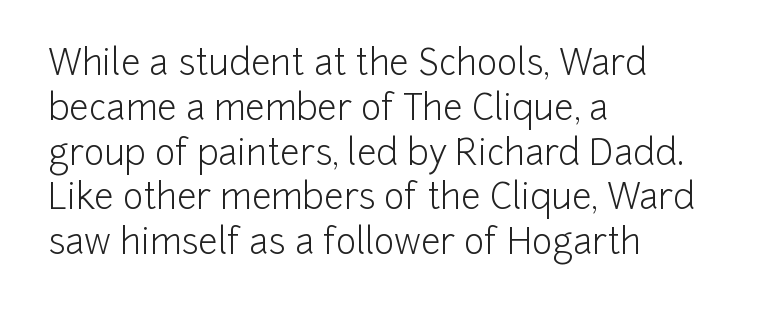
{"serif": "no", "italic": "no", "bold": "no", "weight": "light", "width": "normal", "stroke_contrast": "low", "x_height": "medium", "monospaced": "no", "underline": "no", "align": "left", "line_spacing": "normal", "line_spacing_ratio": 1.28, "letter_spacing": "normal", "letter_spacing_em": 0.0, "glyph_px": 35}
